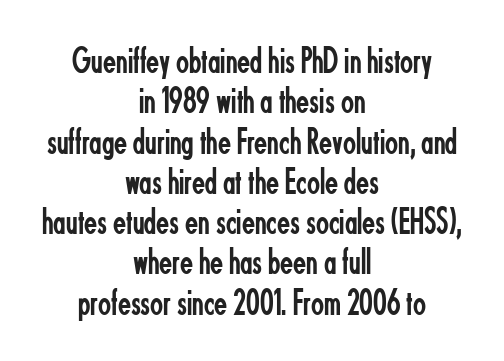
The paragraph shown floats in the horizontal middle. Glyph-to-glyph distance matches everyday printed text. No chunkiness to these letters — they're not bold. Do the characters align in a grid? No, the font is proportional. Bare-footed words on every line. This is sans-serif lettering, the kind often seen on screens and signage.
